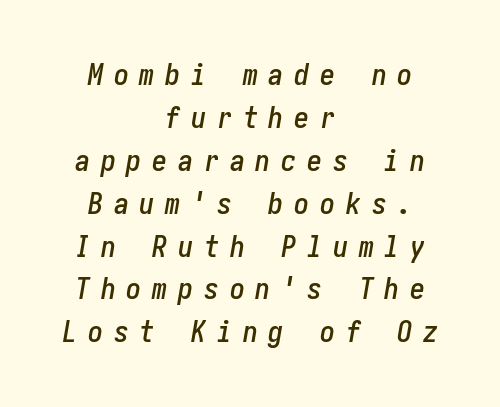
Q: Is the text italic (slanted)? A: Yes, it leans right by about 10 degrees.
Q: Is the text underlined? A: No.
Q: How is the paragraph aligned? A: Centered.
Q: Is the spacing between letters normal or unusually wide? A: Unusually wide.
Q: Is the spacing between lines tight, normal or loose? A: Normal.
Q: Width (condensed, normal, or wide)? A: Condensed.
Q: Stroke contrast? A: Low.
Q: x-height? A: Medium.
